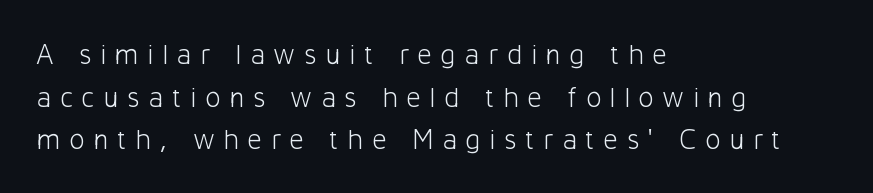
{"serif": "no", "italic": "no", "bold": "no", "weight": "light", "width": "normal", "stroke_contrast": "low", "x_height": "medium", "monospaced": "no", "underline": "no", "align": "left", "line_spacing": "normal", "line_spacing_ratio": 1.47, "letter_spacing": "wide", "letter_spacing_em": 0.29, "glyph_px": 29}
